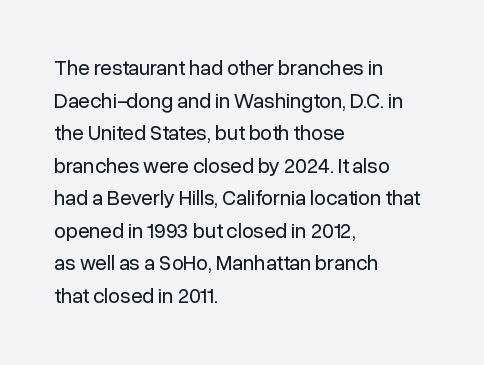
Q: Is the text bold? A: No.
Q: Is the text italic (slanted)? A: No, it is upright.
Q: Is the text underlined? A: No.
Q: How is the paragraph aligned? A: Left-aligned.
Q: Is the spacing between letters normal or unusually wide? A: Normal.
Q: Is the spacing between lines tight, normal or loose? A: Normal.
